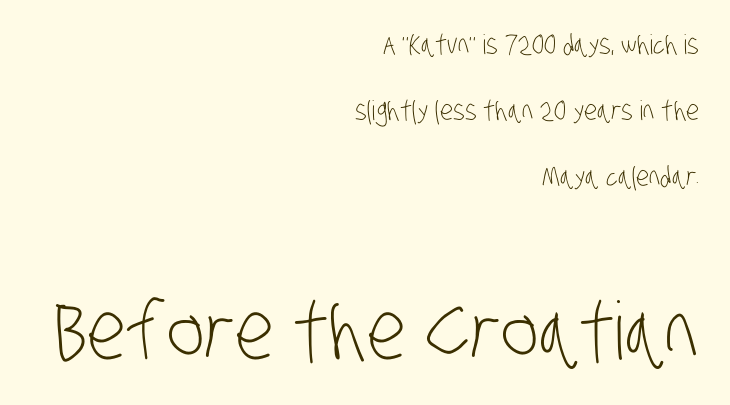
The space between consecutive lines is lavish. Underlining? Definitely not there. What stands out about the letter spacing? Nothing — it is the standard amount. The paragraph shown leans on its right margin.
